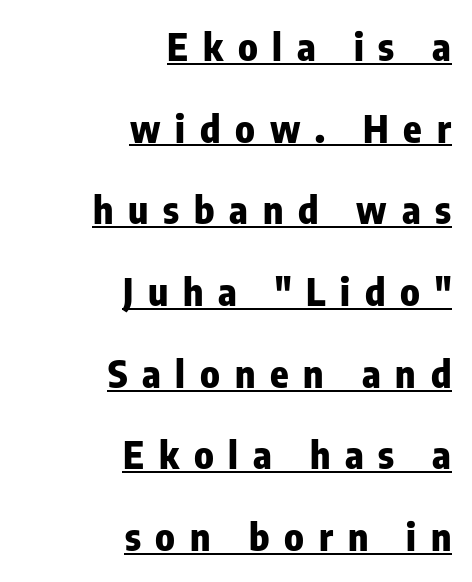
The rendering uses a bold face; every stroke is thick and dark. Every stem runs plumb, perpendicular to the baseline. Is this a sans? Yes — the strokes have no serifs. A great deal of white space separates one row of letters from the next.
